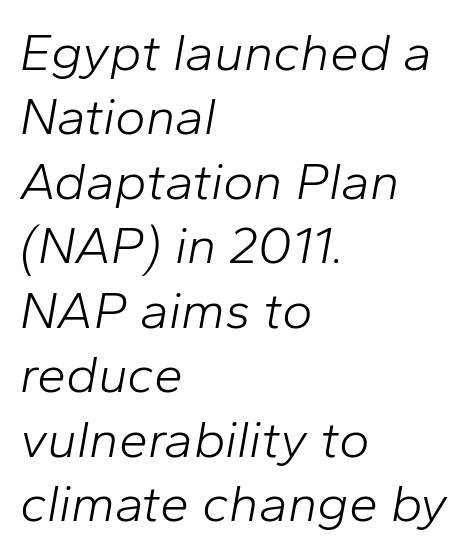
The image shows 52 px light type, italic (leaning right); set left-aligned, line spacing 1.24x, normal letter spacing, not underlined; low stroke contrast and a medium x-height.
